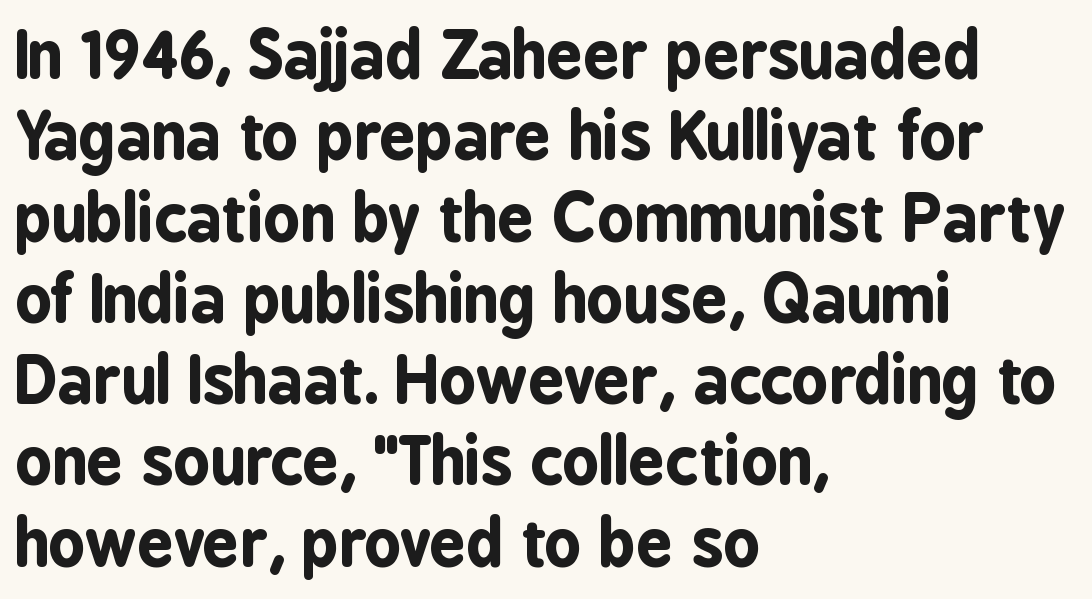
Q: Is the text bold? A: Yes.
Q: Is the text italic (slanted)? A: No, it is upright.
Q: Is the typeface a serif or a sans-serif typeface? A: Sans-serif.
Q: Is the text underlined? A: No.
Q: How is the paragraph aligned? A: Left-aligned.
Q: Is the spacing between letters normal or unusually wide? A: Normal.
Q: Is the spacing between lines tight, normal or loose? A: Normal.
Q: Width (condensed, normal, or wide)? A: Condensed.
Q: Stroke contrast? A: Low.
Q: x-height? A: Medium.
Q: Monospaced? A: No.
